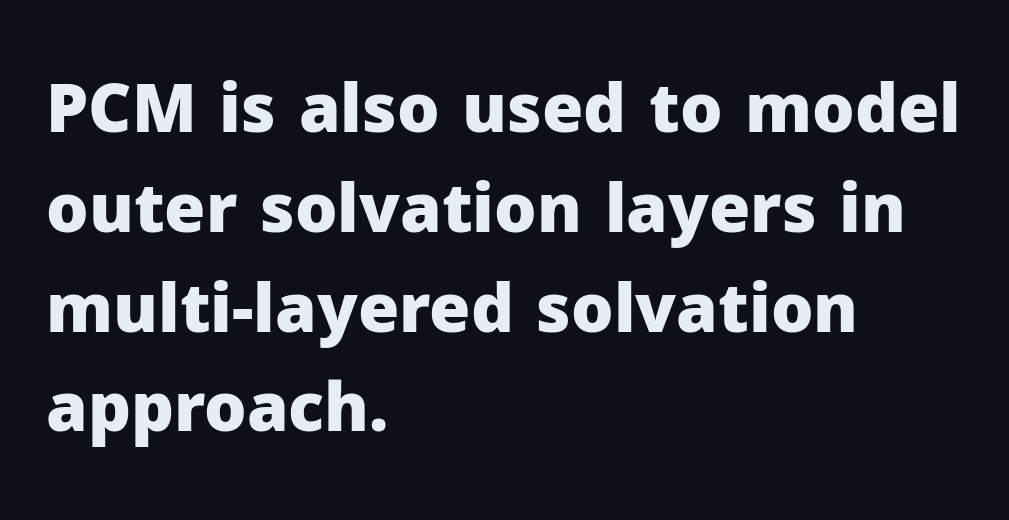
{"serif": "no", "italic": "no", "bold": "yes", "weight": "heavy", "width": "normal", "stroke_contrast": "low", "x_height": "medium", "monospaced": "no", "underline": "no", "align": "left", "line_spacing": "normal", "line_spacing_ratio": 1.49, "letter_spacing": "normal", "letter_spacing_em": 0.0, "glyph_px": 67}
